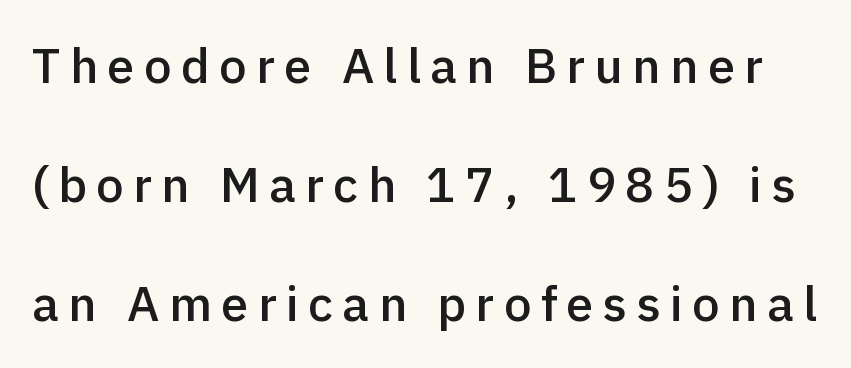
Q: Is the text bold? A: Semi-bold.
Q: Is the text italic (slanted)? A: No, it is upright.
Q: Is the typeface a serif or a sans-serif typeface? A: Sans-serif.
Q: Is the text underlined? A: No.
Q: Is the spacing between lines tight, normal or loose? A: Loose.
Q: Width (condensed, normal, or wide)? A: Normal.
Q: x-height? A: Medium.
Q: Monospaced? A: No.
